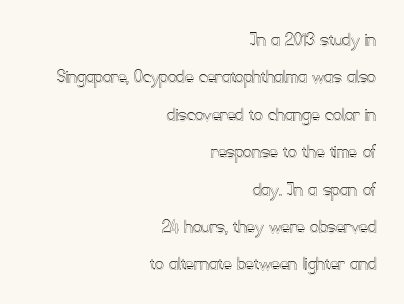
{"italic": "no", "underline": "no", "align": "right", "line_spacing_ratio": 1.78, "letter_spacing": "normal", "letter_spacing_em": 0.0, "glyph_px": 21}
